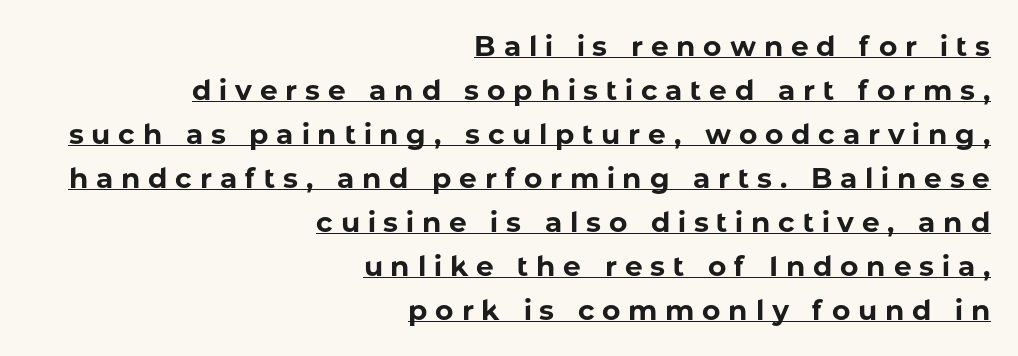
Q: Is the text bold? A: Yes.
Q: Is the text italic (slanted)? A: No, it is upright.
Q: Is the typeface a serif or a sans-serif typeface? A: Sans-serif.
Q: Is the text underlined? A: Yes.
Q: How is the paragraph aligned? A: Right-aligned.
Q: Is the spacing between letters normal or unusually wide? A: Unusually wide.
Q: Is the spacing between lines tight, normal or loose? A: Normal.
Q: Width (condensed, normal, or wide)? A: Normal.
Q: Stroke contrast? A: Low.
Q: x-height? A: Medium.
Q: Monospaced? A: No.
